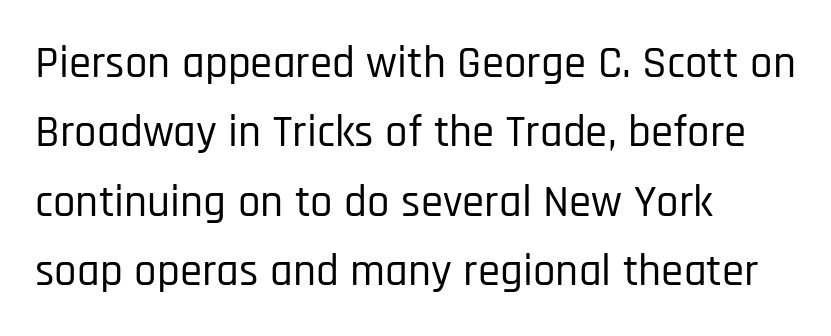
Nobody touched the tracking dial on this one. Check the space under the baseline: it is left empty. Upright lettering throughout. Look at the bottom of the vertical strokes: they stop flat, with no serifs.
